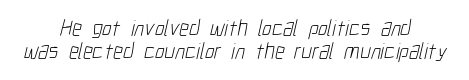
{"bold": "no", "underline": "no", "align": "center", "line_spacing": "tight", "line_spacing_ratio": 1.01, "letter_spacing": "normal", "letter_spacing_em": 0.0, "glyph_px": 23}
